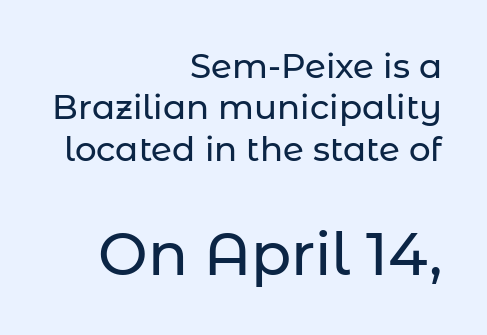
The image shows 59 px sans-serif type, upright; set right-aligned, line spacing 1.22x, normal letter spacing, not underlined; the second (bottom) block is 1.74x larger; low stroke contrast and a medium x-height.
